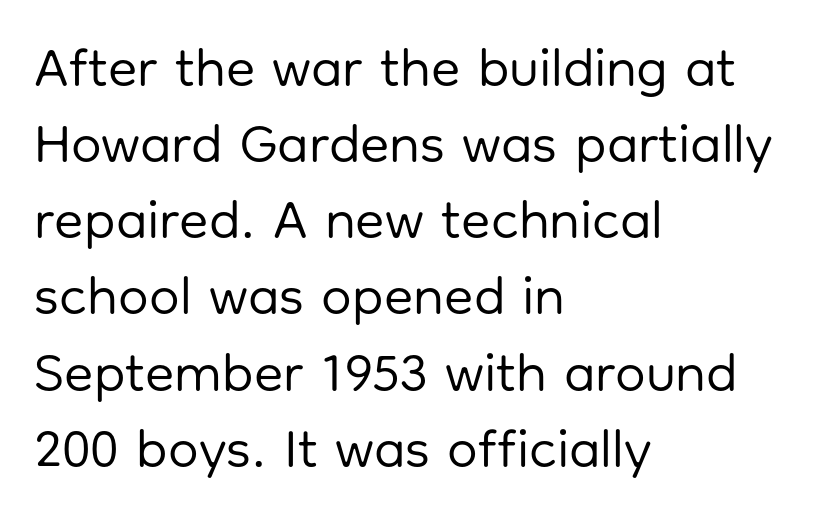
{"serif": "no", "italic": "no", "bold": "no", "weight": "regular", "width": "normal", "stroke_contrast": "low", "x_height": "medium", "monospaced": "no", "underline": "no", "align": "left", "line_spacing": "normal", "line_spacing_ratio": 1.41, "letter_spacing": "normal", "letter_spacing_em": 0.0, "glyph_px": 54}
